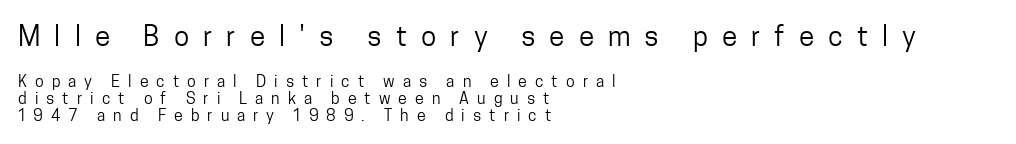
The image shows 28 px regular-weight, condensed sans-serif type, upright; set left-aligned, tight line spacing (1.08x), unusually wide letter spacing (+0.5 em), not underlined; the first (top) block is 1.75x larger; low stroke contrast and a medium x-height.
